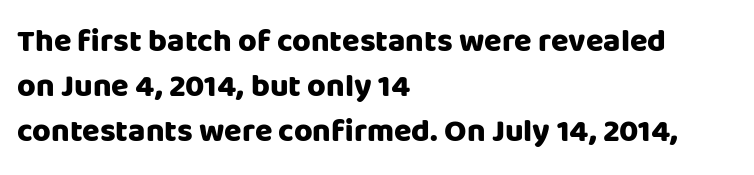
Casual observation: everything's shoved over to the left. Interline gaps are of average width in this sample. The typography opts for an upright posture over an oblique one. Caption: standard tracking, unaltered.
